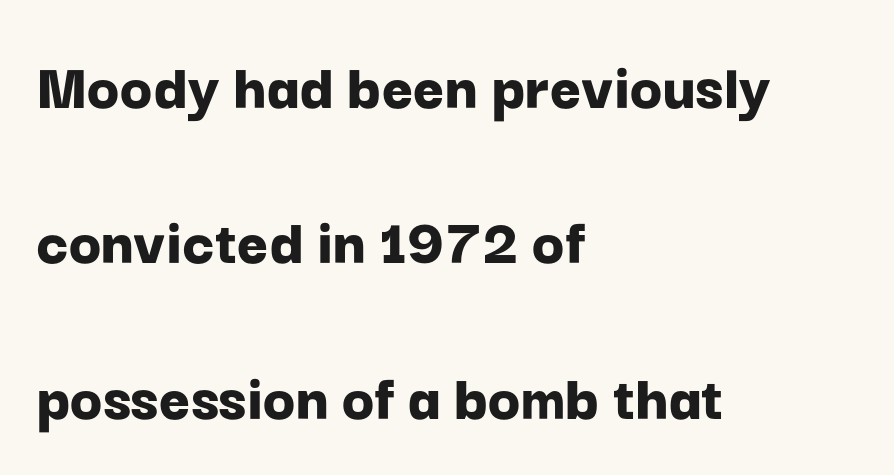
{"serif": "no", "italic": "no", "bold": "yes", "weight": "bold", "width": "normal", "stroke_contrast": "low", "x_height": "medium", "monospaced": "no", "underline": "no", "align": "left", "line_spacing": "loose", "line_spacing_ratio": 2.32, "letter_spacing": "normal", "letter_spacing_em": 0.0, "glyph_px": 67}
